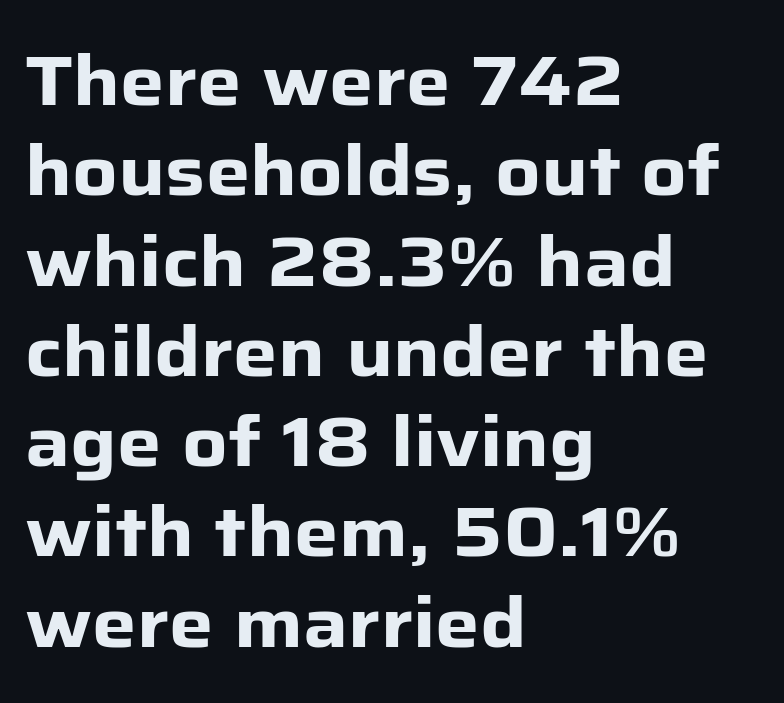
The image shows 70 px heavy sans-serif type, upright; set left-aligned, normal line spacing (1.29x), normal letter spacing, not underlined; low stroke contrast and a medium x-height.
